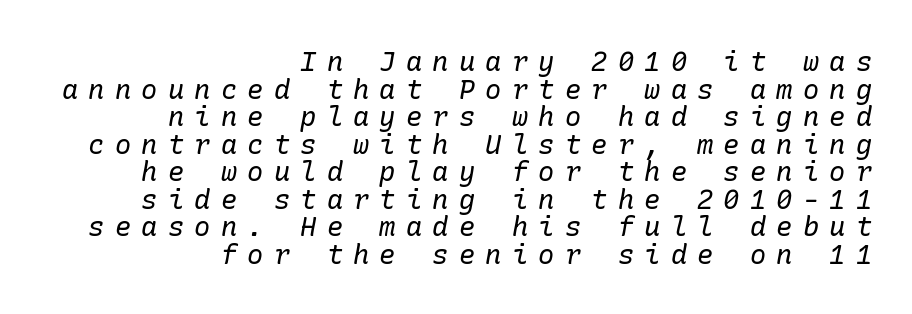
Q: Is the text bold? A: No.
Q: Is the text italic (slanted)? A: Yes, it leans right by about 10 degrees.
Q: Is the text underlined? A: No.
Q: How is the paragraph aligned? A: Right-aligned.
Q: Is the spacing between letters normal or unusually wide? A: Unusually wide.
Q: Is the spacing between lines tight, normal or loose? A: Tight.
